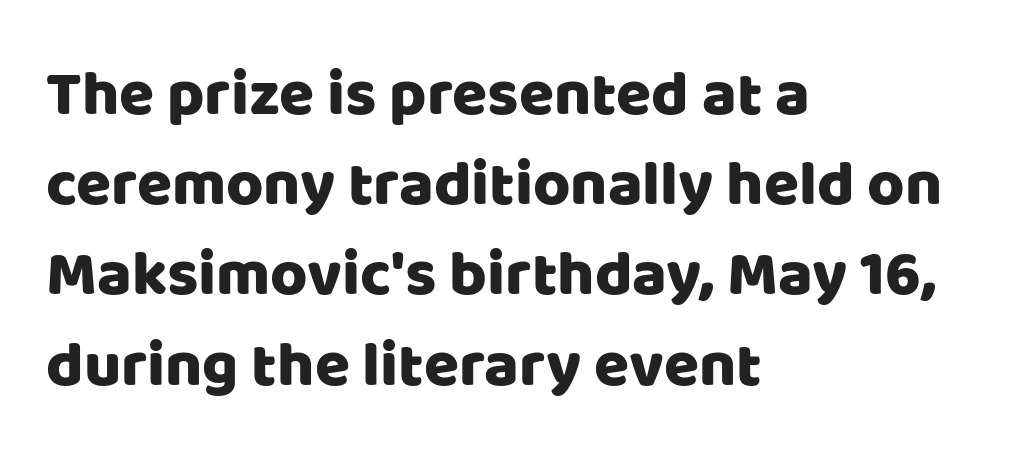
Letterform terminals end flat and unadorned throughout the passage. The type sits square on the baseline with zero lean. The horizontal fit of the characters is conventional and even. The rendering uses natural spacing where letterforms have individual widths. Caption: multi-line text, flush left, ragged right. Horizontal bands of white between lines are of average thickness.
